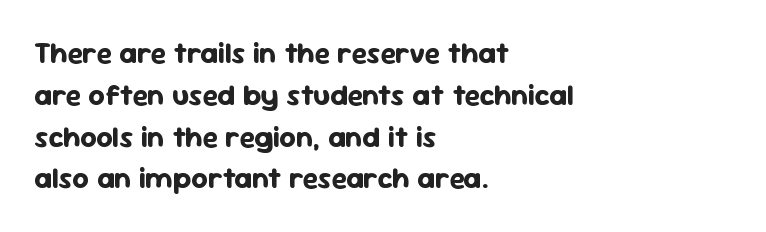
The image shows 29 px bold sans-serif type, upright; set left-aligned, normal line spacing (1.44x), normal letter spacing, not underlined; low stroke contrast and a medium x-height.
